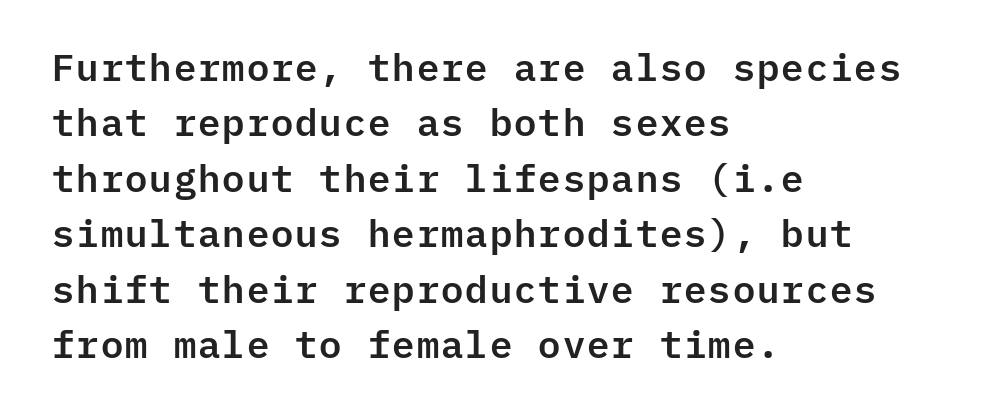
The specimen omits any rule beneath the text block's lines. When letters stand straight like this, we call the style roman or upright. Where is the straight margin? On the left. Note: no serifs on the glyphs. The rendering keeps characters at their native spacing. The rendering uses a moderate line-height, typical for paragraphs.
